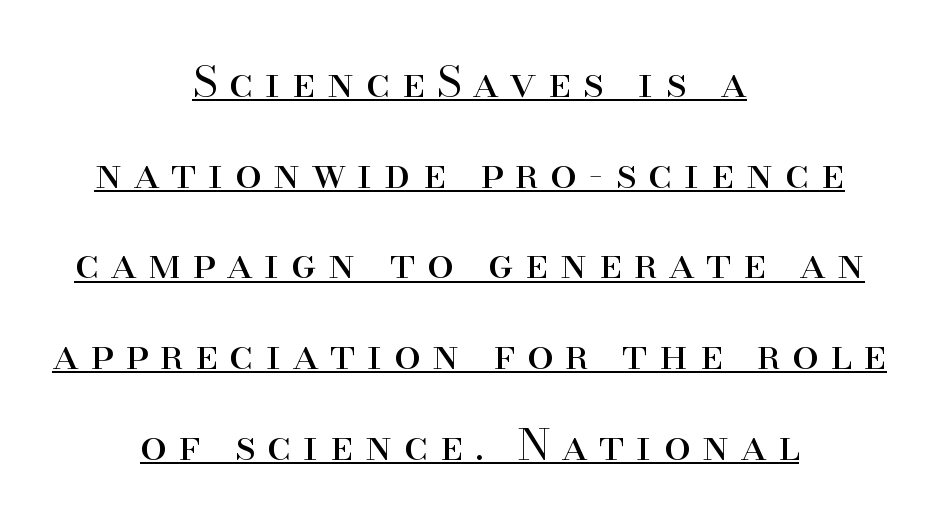
The image shows 43 px regular-weight serif type, upright; set centered, loose line spacing (2.11x), unusually wide letter spacing (+0.27 em), underlined; high stroke contrast and a small x-height.
